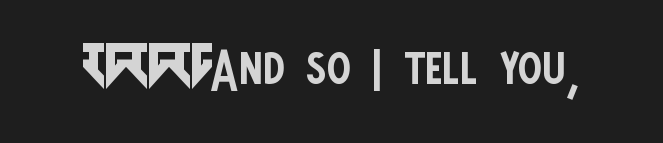
Q: Is the text bold? A: No.
Q: Is the text italic (slanted)? A: No, it is upright.
Q: Is the typeface a serif or a sans-serif typeface? A: Sans-serif.
Q: Is the text underlined? A: No.
Q: Is the spacing between letters normal or unusually wide? A: Normal.
Q: Width (condensed, normal, or wide)? A: Condensed.
Q: Stroke contrast? A: Low.
Q: x-height? A: Large.
Q: Monospaced? A: No.
